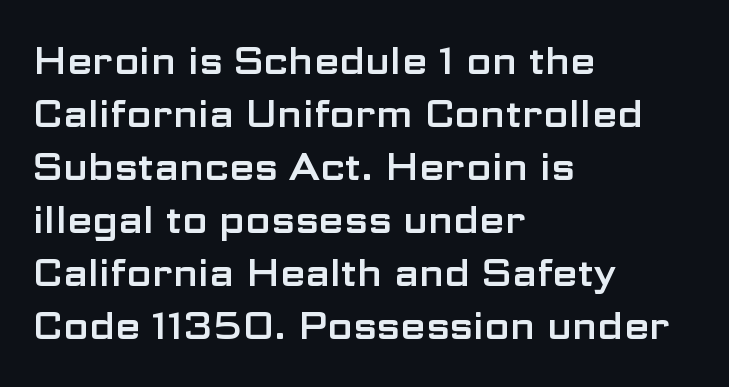
{"serif": "no", "italic": "no", "width": "wide", "stroke_contrast": "low", "x_height": "medium", "monospaced": "no", "underline": "no", "align": "left", "line_spacing": "normal", "line_spacing_ratio": 1.43, "letter_spacing": "normal", "letter_spacing_em": 0.0, "glyph_px": 37}
